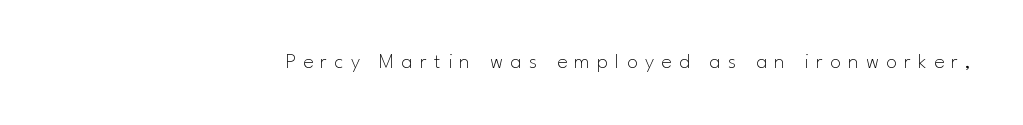
{"italic": "no", "bold": "no", "underline": "no", "align": "right", "letter_spacing": "wide", "letter_spacing_em": 0.33, "glyph_px": 22}
